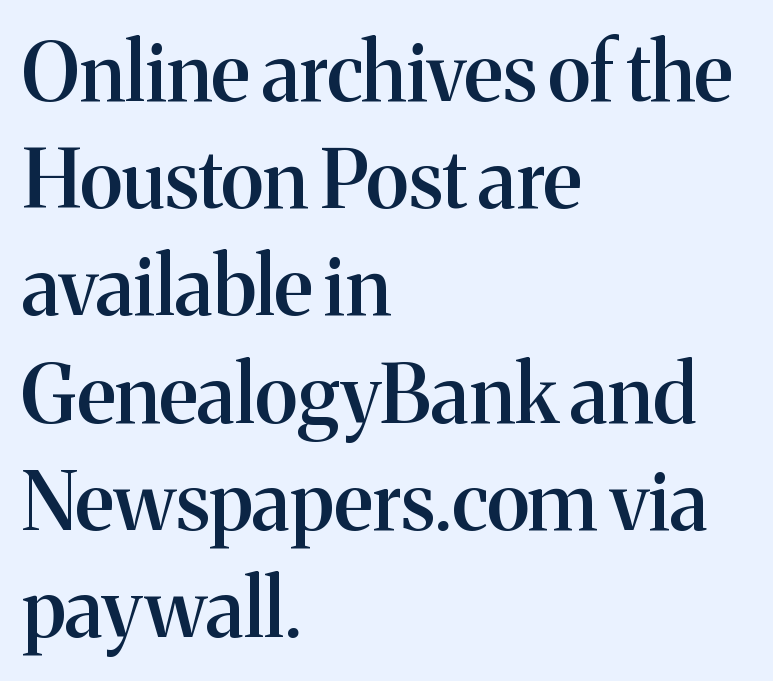
The image shows 80 px semibold serif type, upright; set left-aligned, normal line spacing (1.34x), normal letter spacing, not underlined; medium stroke contrast and a medium x-height.
